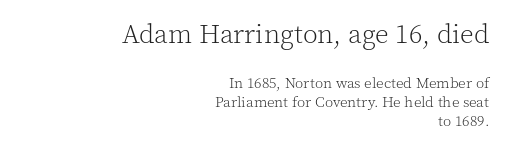
{"italic": "no", "bold": "no", "underline": "no", "align": "right", "line_spacing": "normal", "line_spacing_ratio": 1.27, "letter_spacing": "normal", "letter_spacing_em": 0.0, "larger_block": "first", "size_ratio": 1.8, "glyph_px": 27}
